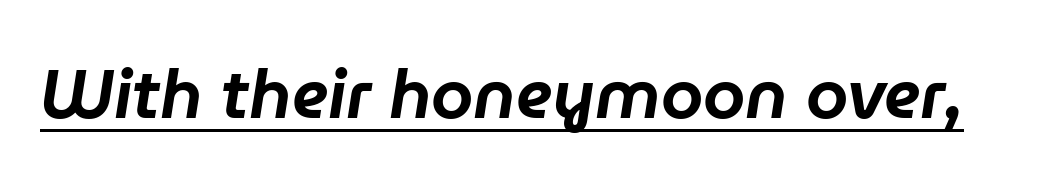
{"italic": "yes", "lean": "right", "slant_degrees": 9, "width": "normal", "stroke_contrast": "low", "x_height": "medium", "monospaced": "no", "underline": "yes", "letter_spacing": "normal", "letter_spacing_em": 0.0, "glyph_px": 68}
